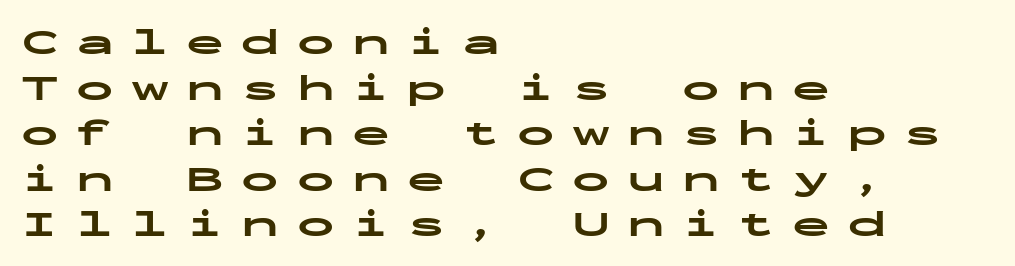
The type is letterspaced generously, with wide tracking. Serif or sans? Sans — the stroke terminals are bare. Honestly, there is no underline to notice here at all. These words are printed bold, with thick strokes throughout. Layout note: lines flush left. Italic: no, the glyphs are upright roman.
